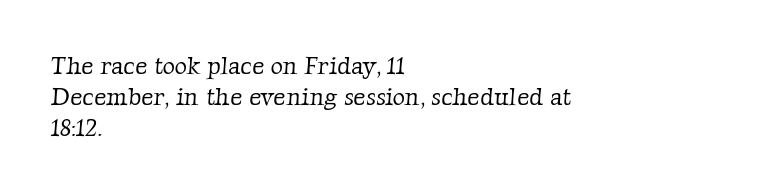
The image shows 24 px text type; set left-aligned, normal line spacing (1.29x), normal letter spacing, not underlined.
